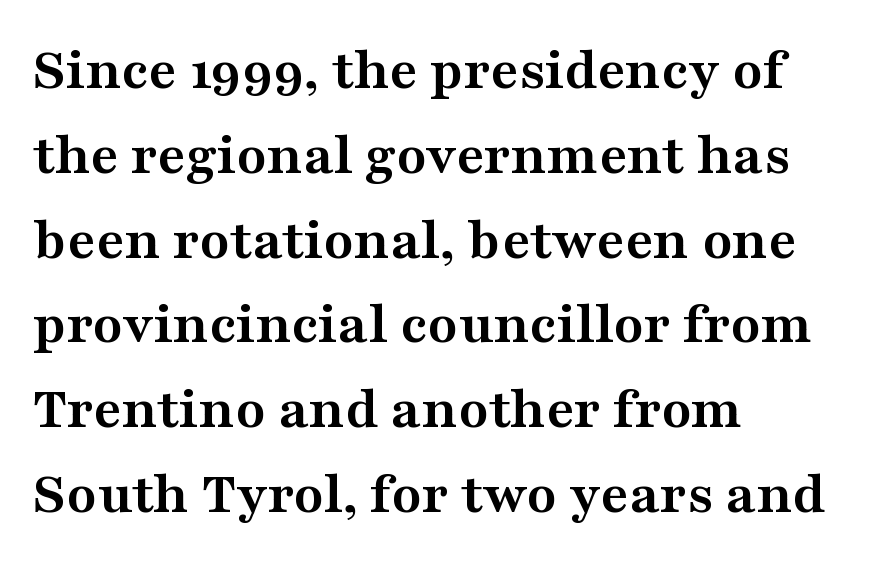
The image shows 61 px semibold, wide serif type, upright; set left-aligned, normal line spacing (1.39x), normal letter spacing, not underlined; medium stroke contrast and a medium x-height.
